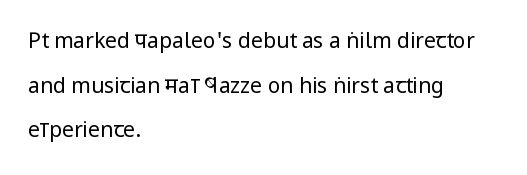
{"italic": "no", "bold": "no", "underline": "no", "align": "left", "line_spacing": "loose", "line_spacing_ratio": 2.13, "letter_spacing": "normal", "letter_spacing_em": 0.0, "glyph_px": 21}
